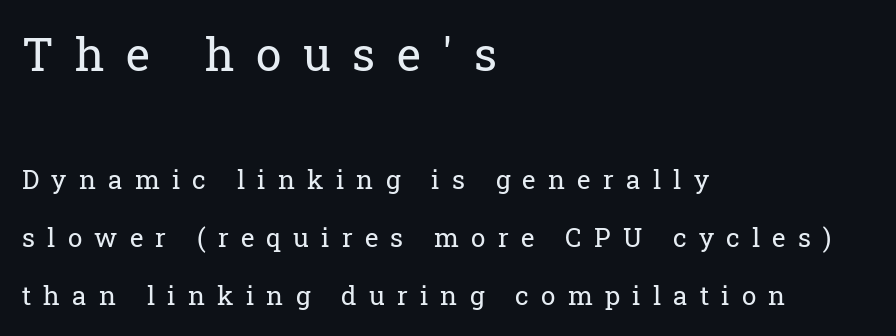
Q: Is the text bold? A: No.
Q: Is the text italic (slanted)? A: No, it is upright.
Q: Is the typeface a serif or a sans-serif typeface? A: Serif.
Q: Is the text underlined? A: No.
Q: How is the paragraph aligned? A: Left-aligned.
Q: Is the spacing between letters normal or unusually wide? A: Unusually wide.
Q: Is the spacing between lines tight, normal or loose? A: Loose.
Q: Which block of text is set in a larger size, the first (top) or the second (bottom)? A: The first (top) one.
Q: Width (condensed, normal, or wide)? A: Normal.
Q: Stroke contrast? A: Low.
Q: x-height? A: Medium.
Q: Monospaced? A: No.
